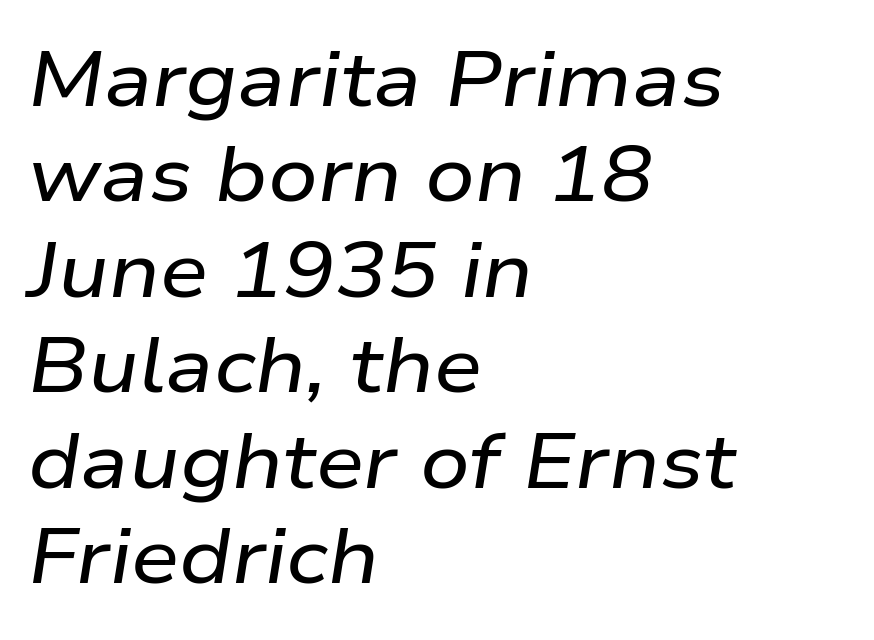
Spacing verdict: proportional, widths tailored to each character. The face used here has a pronounced slope to its letters. The setting favours the left margin, as ordinary paragraphs usually do. The line texture is even and compact thanks to regular tracking. A clean baseline with only descenders dipping below it.
